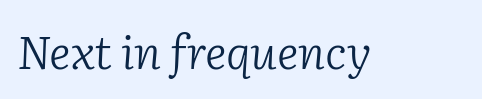
The image shows 46 px light serif type, italic (leaning right); set normal letter spacing, not underlined; low stroke contrast and a medium x-height.
